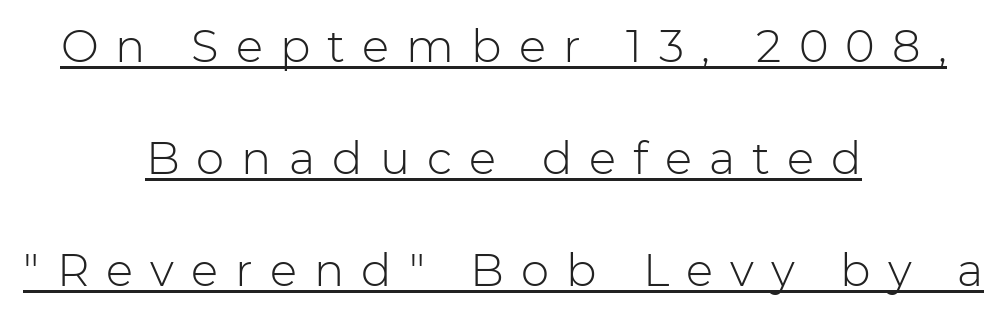
The image shows 45 px light sans-serif type, upright; set centered, loose line spacing (2.49x), unusually wide letter spacing (+0.38 em), underlined; low stroke contrast and a medium x-height.
